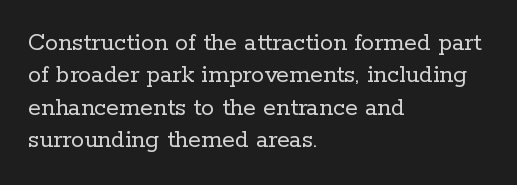
Line spacing here is normal. Nobody touched the tracking dial on this one. Quick note: underline off. Designer's note — italics off, roman on. The lines are quadded left.
